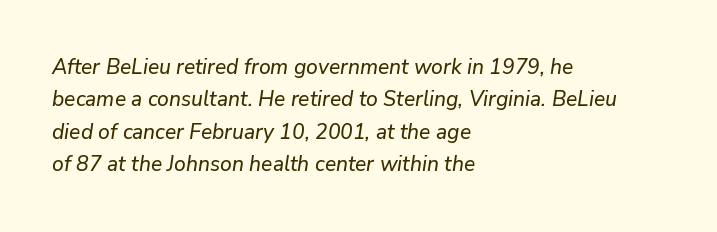
{"italic": "yes", "lean": "right", "slant_degrees": 9, "underline": "no", "align": "left", "line_spacing": "normal", "line_spacing_ratio": 1.54, "letter_spacing": "normal", "letter_spacing_em": 0.0, "glyph_px": 21}
